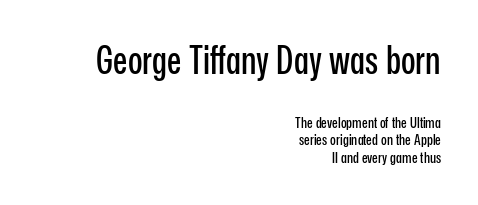
The image shows 38 px condensed sans-serif type, upright; set right-aligned, line spacing 1.19x, normal letter spacing, not underlined; the first (top) block is 2.53x larger; low stroke contrast and a medium x-height.
